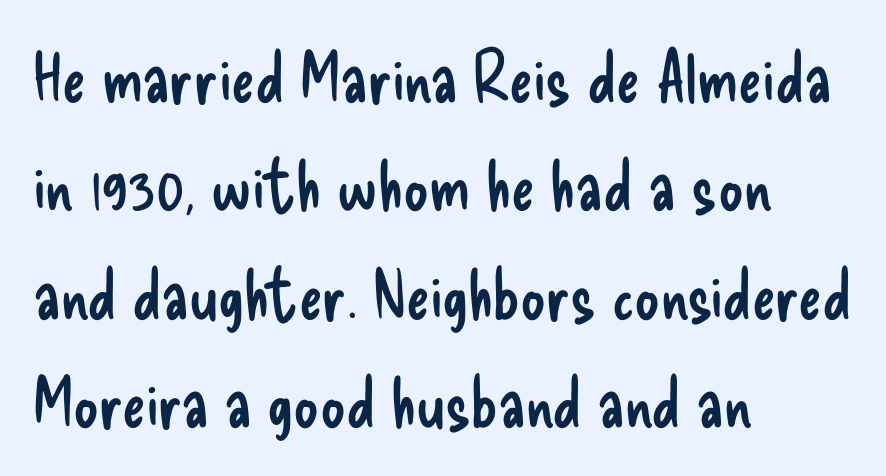
The image shows 70 px regular-weight, condensed sans-serif type, upright; set left-aligned, normal line spacing (1.55x), normal letter spacing, not underlined; low stroke contrast and a small x-height.
